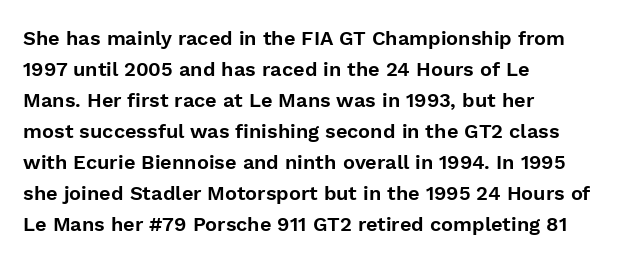
Layout note: lines flush left. Designer's note — italics off, roman on. The baseline area is clear. Reading down the column, the eye jumps a familiar distance to each next line. Default kerning and tracking; the words read as compact shapes.
